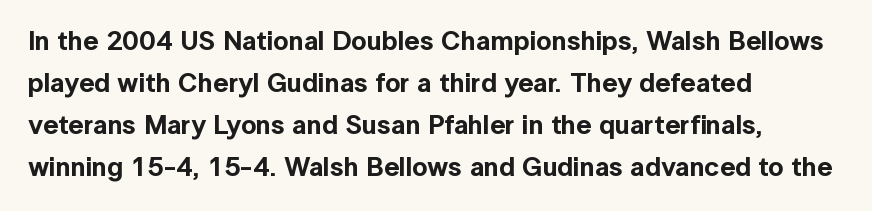
Quick note: underline off. The typesetter chose a ragged-right arrangement here. Posture: straight, roman, zero tilt. Leading: standard. Words appear dense and cohesive because spacing is normal.
